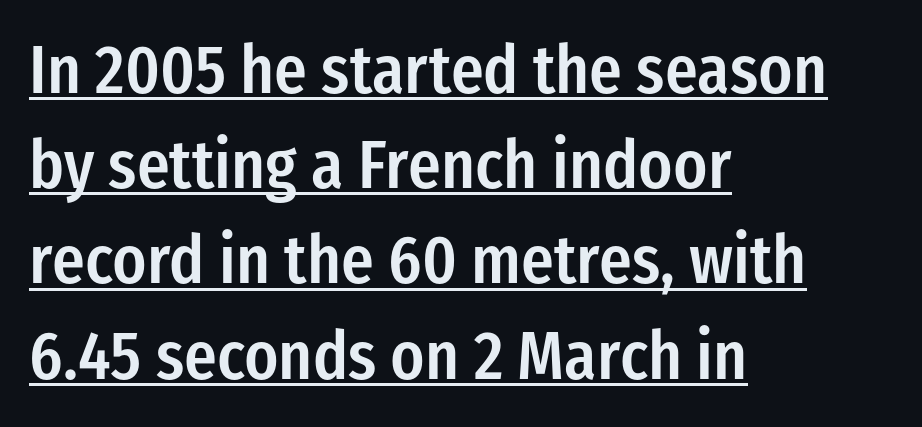
The image shows 68 px semibold, condensed sans-serif type, upright; set left-aligned, normal line spacing (1.4x), normal letter spacing, underlined; low stroke contrast and a medium x-height.
